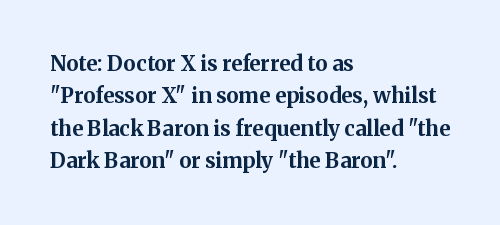
Q: Is the text bold? A: Yes.
Q: Is the text italic (slanted)? A: No, it is upright.
Q: Is the text underlined? A: No.
Q: How is the paragraph aligned? A: Left-aligned.
Q: Is the spacing between letters normal or unusually wide? A: Normal.
Q: Is the spacing between lines tight, normal or loose? A: Normal.
